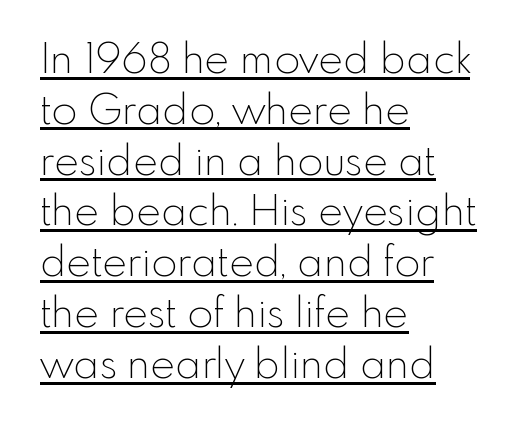
{"serif": "no", "italic": "no", "bold": "no", "weight": "thin", "width": "normal", "x_height": "small", "monospaced": "no", "underline": "yes", "align": "left", "line_spacing_ratio": 1.21, "letter_spacing": "normal", "letter_spacing_em": 0.0, "glyph_px": 42}
